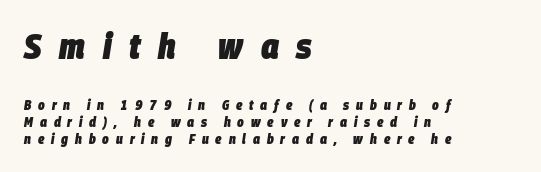
Leftover space on each line is placed entirely after the last word. The letters advance in unequal steps, a hallmark of proportional type. Which chunk is bigger? The first one — the top block dwarfs the bottom. Typesetter's note: full bold, strokes at maximum text heaviness. Tracking here is generous; glyphs stand well apart from one another. The letters are slanted; this is an italic face.
